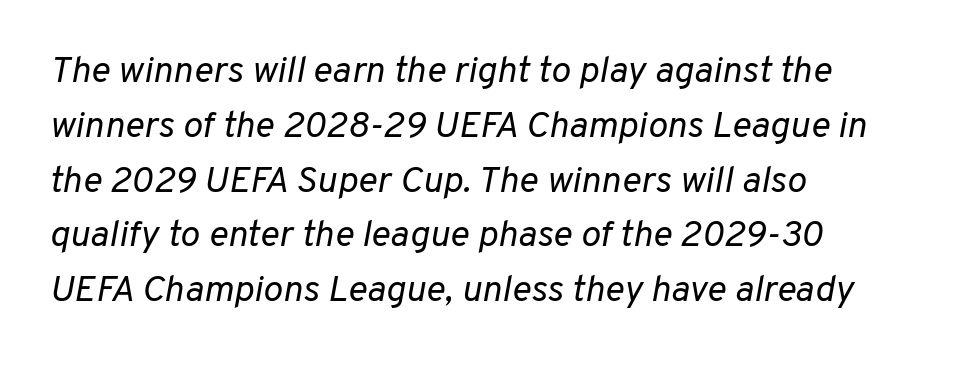
Descender tails drop into unmarked territory. The strokes carry an ordinary text weight at most. Successive baselines arrive at the customary interval. Quick note: italic. Looks like regular typesetting: each glyph gets only the width it needs.
